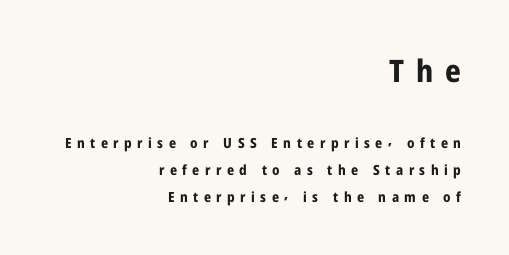
Q: Is the text bold? A: Yes.
Q: Is the text italic (slanted)? A: No, it is upright.
Q: Is the typeface a serif or a sans-serif typeface? A: Sans-serif.
Q: Is the text underlined? A: No.
Q: How is the paragraph aligned? A: Right-aligned.
Q: Is the spacing between letters normal or unusually wide? A: Unusually wide.
Q: Is the spacing between lines tight, normal or loose? A: Loose.
Q: Which block of text is set in a larger size, the first (top) or the second (bottom)? A: The first (top) one.
Q: Width (condensed, normal, or wide)? A: Condensed.
Q: Stroke contrast? A: Low.
Q: x-height? A: Medium.
Q: Monospaced? A: No.
